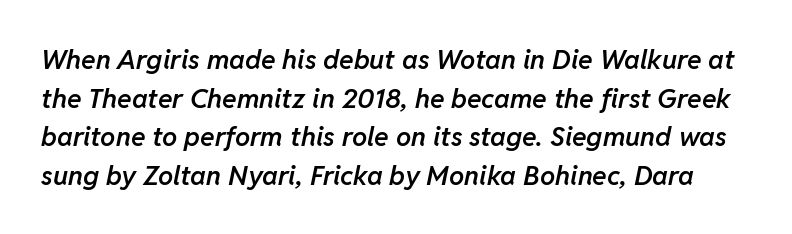
Summary of vertical rhythm: regular, with standard interline spacing. A bit beefed up — I'd call it semibold rather than bold. When letters slant like this, we call the style italic. Quick note: underline off.
